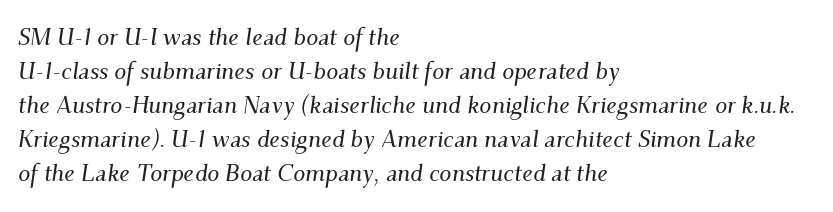
Q: Is the text italic (slanted)? A: Yes, it leans right by about 9 degrees.
Q: Is the text underlined? A: No.
Q: How is the paragraph aligned? A: Left-aligned.
Q: Is the spacing between letters normal or unusually wide? A: Normal.
Q: Is the spacing between lines tight, normal or loose? A: Normal.
